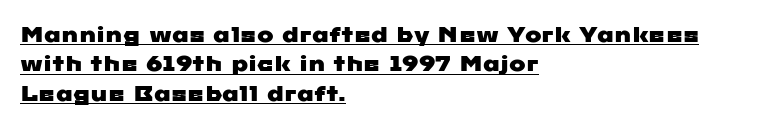
Is there much room between lines? A standard amount, neither cramped nor airy. Words appear dense and cohesive because spacing is normal. This sample is left-justified, so line endings fall wherever the words run out. Descenders here cross a horizontal rule under the line.
